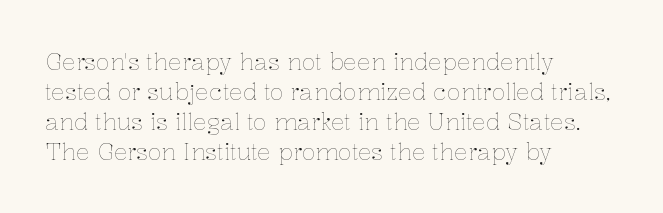
The image shows 23 px text type, upright; set left-aligned, normal line spacing (1.31x), normal letter spacing, not underlined.
